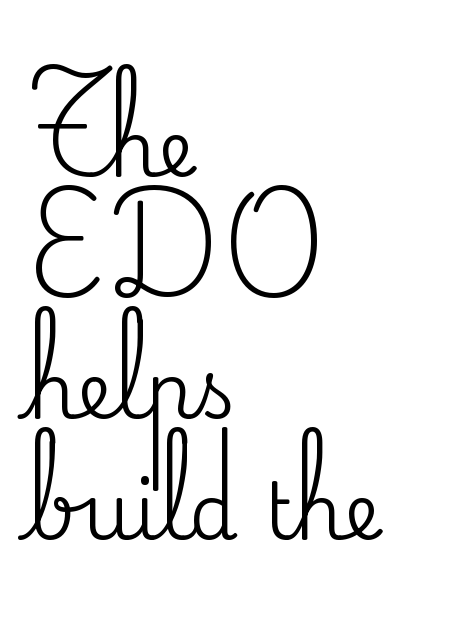
Q: Is the text italic (slanted)? A: No, it is upright.
Q: Is the typeface a serif or a sans-serif typeface? A: Serif.
Q: Is the text underlined? A: No.
Q: How is the paragraph aligned? A: Left-aligned.
Q: Is the spacing between letters normal or unusually wide? A: Normal.
Q: Is the spacing between lines tight, normal or loose? A: Normal.
Q: Width (condensed, normal, or wide)? A: Normal.
Q: Stroke contrast? A: Medium.
Q: x-height? A: Small.
Q: Monospaced? A: No.
